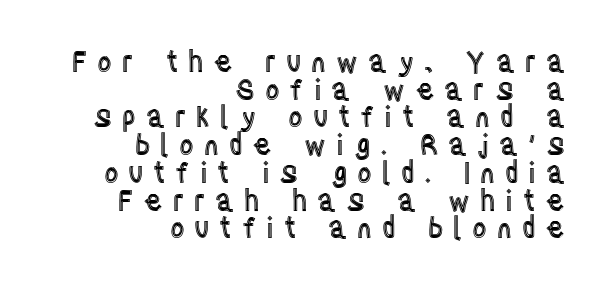
Q: Is the text italic (slanted)? A: No, it is upright.
Q: Is the text underlined? A: No.
Q: How is the paragraph aligned? A: Right-aligned.
Q: Is the spacing between letters normal or unusually wide? A: Unusually wide.
Q: Is the spacing between lines tight, normal or loose? A: Tight.
Q: Width (condensed, normal, or wide)? A: Condensed.
Q: x-height? A: Large.
Q: Monospaced? A: No.
